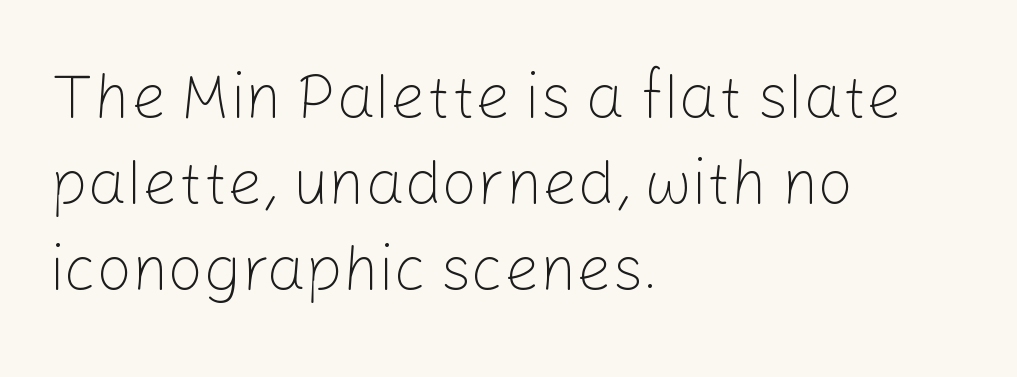
The letters look calm and open, with moderate or lighter stems. Type style note: lacks serifs. Any mark beneath the type? The region is blank. Tracking value appears to be zero — textbook default spacing.
